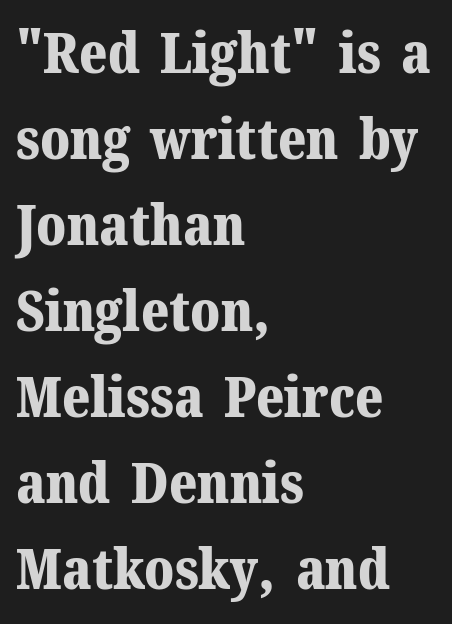
Q: Is the text bold? A: Yes.
Q: Is the text italic (slanted)? A: No, it is upright.
Q: Is the typeface a serif or a sans-serif typeface? A: Serif.
Q: Is the text underlined? A: No.
Q: How is the paragraph aligned? A: Left-aligned.
Q: Is the spacing between letters normal or unusually wide? A: Normal.
Q: Is the spacing between lines tight, normal or loose? A: Normal.
Q: Width (condensed, normal, or wide)? A: Normal.
Q: Stroke contrast? A: Medium.
Q: x-height? A: Medium.
Q: Monospaced? A: No.
